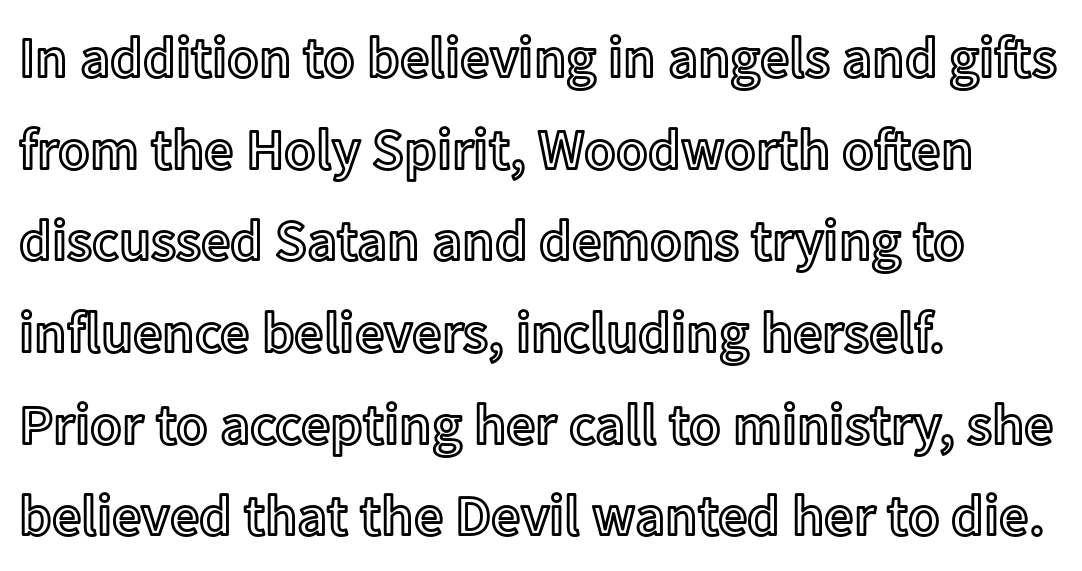
Q: Is the text italic (slanted)? A: No, it is upright.
Q: Is the text underlined? A: No.
Q: How is the paragraph aligned? A: Left-aligned.
Q: Is the spacing between letters normal or unusually wide? A: Normal.
Q: Is the spacing between lines tight, normal or loose? A: Normal.
Q: Width (condensed, normal, or wide)? A: Normal.
Q: x-height? A: Medium.
Q: Monospaced? A: No.
